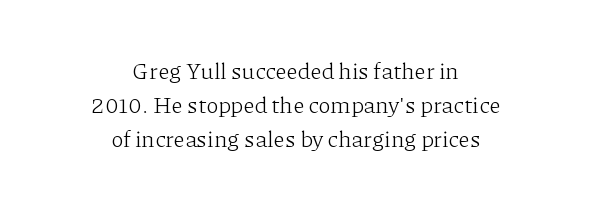
Italic: no, the glyphs are upright roman. The string is rendered with underlining switched off. Rows of type keep a routine distance in the vertical direction. The strokes carry an ordinary text weight at most. If you folded the block vertically in half, each line would mirror itself in length. Glyph-to-glyph distance matches everyday printed text.
